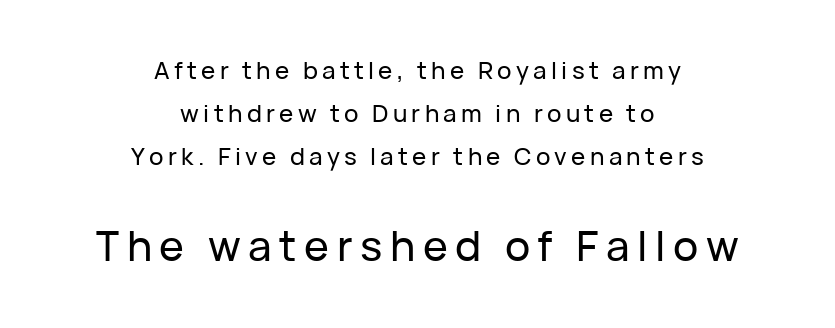
Unlike a traditional serif, this face leaves its strokes unadorned. The letters advance in unequal steps, a hallmark of proportional type. Size hierarchy here favors the trailing block over the leading one. This is the regular roman posture of the typeface.
